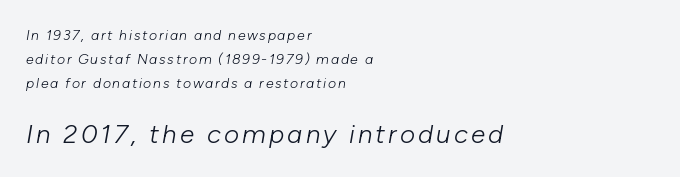
Q: Is the text bold? A: No.
Q: Is the text italic (slanted)? A: Yes, it leans right by about 10 degrees.
Q: Is the text underlined? A: No.
Q: How is the paragraph aligned? A: Left-aligned.
Q: Is the spacing between lines tight, normal or loose? A: Normal.
Q: Which block of text is set in a larger size, the first (top) or the second (bottom)? A: The second (bottom) one.
